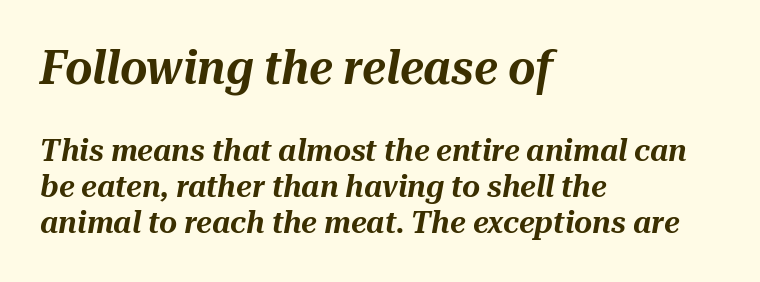
Q: Is the text italic (slanted)? A: Yes, it leans right by about 10 degrees.
Q: Is the text underlined? A: No.
Q: How is the paragraph aligned? A: Left-aligned.
Q: Is the spacing between letters normal or unusually wide? A: Normal.
Q: Which block of text is set in a larger size, the first (top) or the second (bottom)? A: The first (top) one.
Q: Width (condensed, normal, or wide)? A: Normal.
Q: Stroke contrast? A: Medium.
Q: x-height? A: Medium.
Q: Monospaced? A: No.
